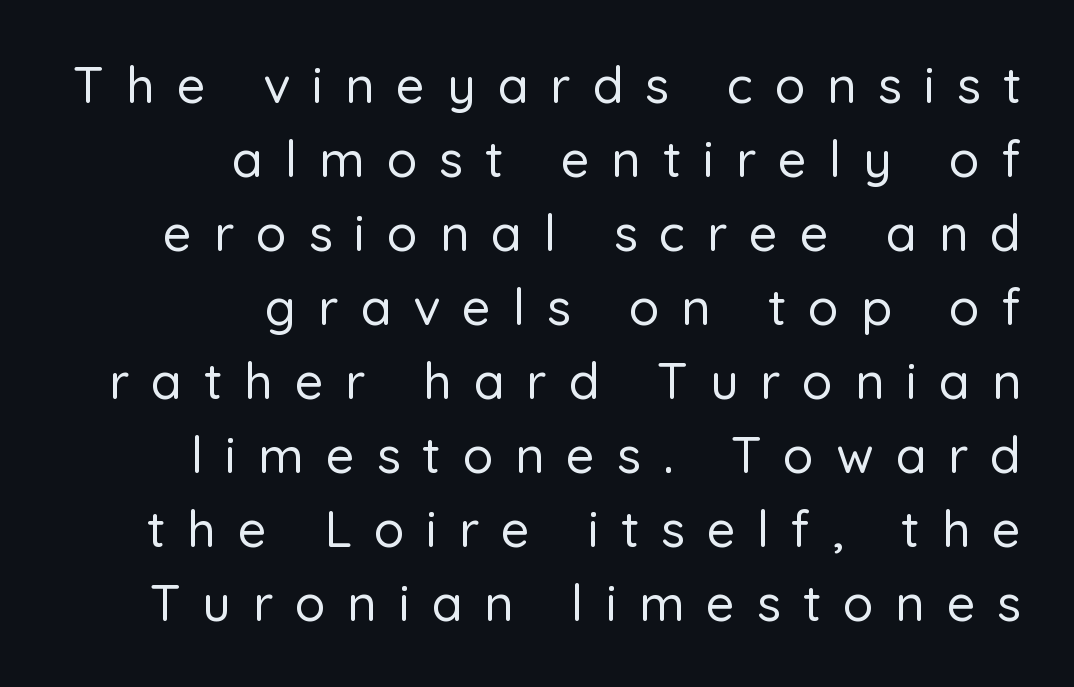
The image shows 50 px sans-serif type, upright; set right-aligned, normal line spacing (1.48x), unusually wide letter spacing (+0.44 em), not underlined; low stroke contrast and a medium x-height.
